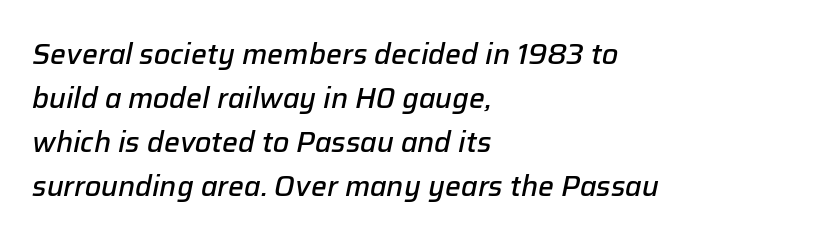
The image shows 28 px semibold type, italic (leaning right); set left-aligned, normal line spacing (1.57x), normal letter spacing, not underlined; low stroke contrast and a medium x-height.
